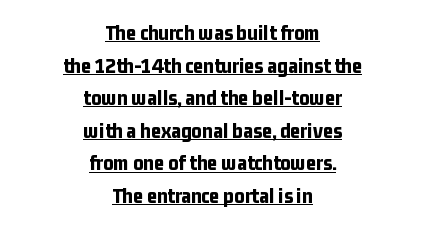
{"italic": "no", "bold": "yes", "underline": "yes", "align": "center", "line_spacing": "normal", "line_spacing_ratio": 1.48, "letter_spacing": "normal", "letter_spacing_em": 0.0, "glyph_px": 22}
